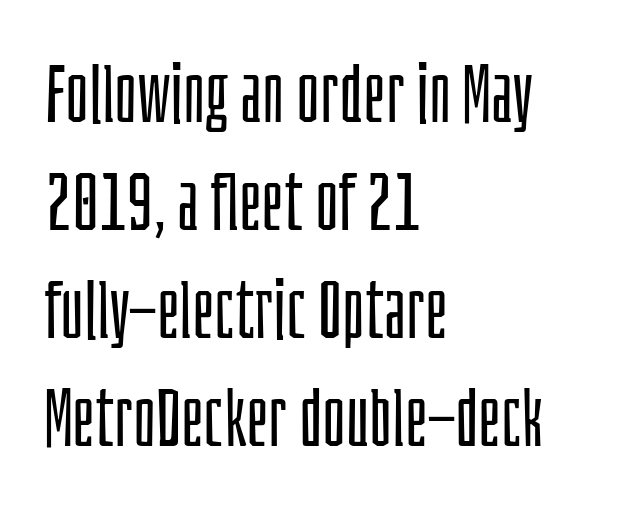
These lines are rendered in a variable-pitch font. Spacing between characters is what you'd get straight out of the box. The text block is weighted toward the left margin, trailing off unevenly rightward. Posture: vertical.
